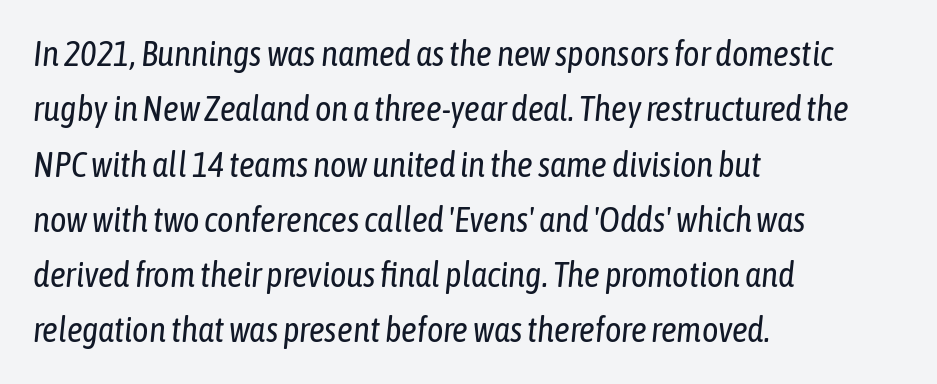
The image shows 35 px regular-weight, condensed type, italic (leaning right); set left-aligned, normal line spacing (1.58x), normal letter spacing, not underlined; low stroke contrast and a medium x-height.
